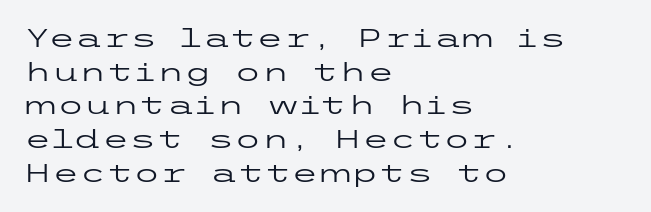
Q: Is the text bold? A: No.
Q: Is the text italic (slanted)? A: No, it is upright.
Q: Is the text underlined? A: No.
Q: How is the paragraph aligned? A: Left-aligned.
Q: Is the spacing between letters normal or unusually wide? A: Normal.
Q: Is the spacing between lines tight, normal or loose? A: Normal.
